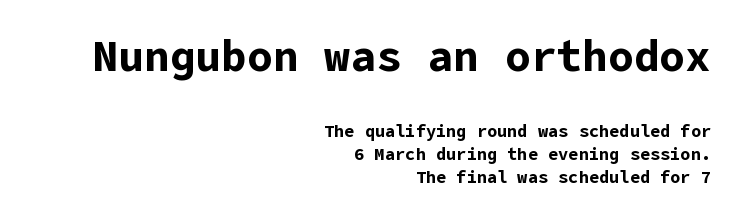
Honestly, there is no underline to notice here at all. The letters sit at their default tracking, neither squeezed nor spread. The more generous point size was reserved for the upper chunk. This rendering employs a face without finishing strokes, i.e., a sans-serif.
